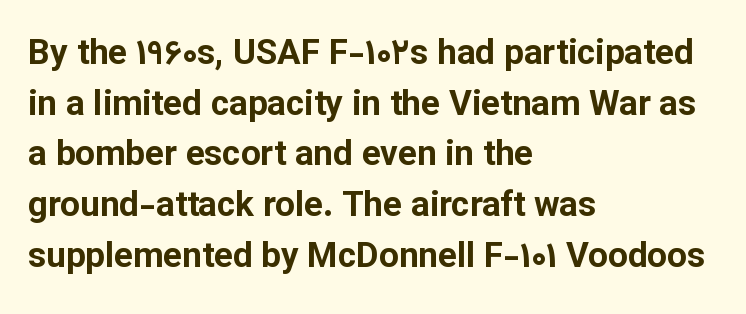
Between one letter and the next there's only the usual sliver of space. A roman cut, with each character standing at attention. The zone under the glyphs is completely vacant. Does the weight exceed regular? Yes, all the way to bold. Layout note: lines flush left. Each letter's strokes conclude bluntly, with no projecting serifs.
